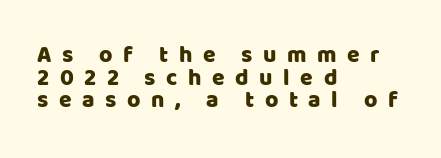
The image shows 23 px text type, upright; set left-aligned, tight line spacing (0.98x), unusually wide letter spacing (+0.46 em), not underlined.
